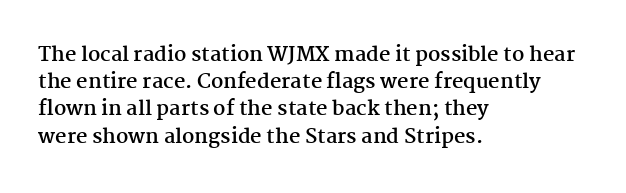
{"italic": "no", "bold": "yes", "underline": "no", "align": "left", "line_spacing": "normal", "line_spacing_ratio": 1.36, "letter_spacing": "normal", "letter_spacing_em": 0.0, "glyph_px": 20}
